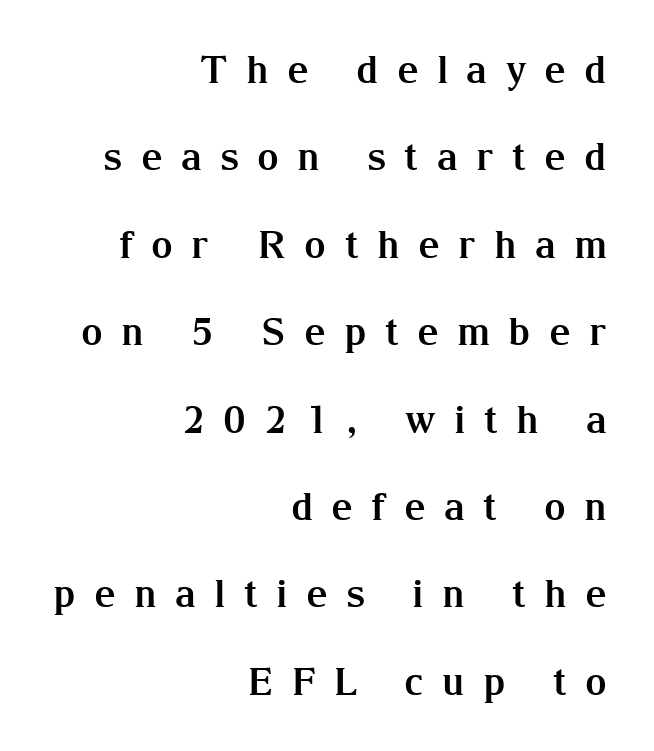
Style check: upright. The type is letterspaced generously, with wide tracking. A flush-right, rag-left setting is used for this passage. Each letter's strokes conclude with small projecting serifs. Descenders hang freely into open space. The letters are bold, with thick, heavy strokes.
